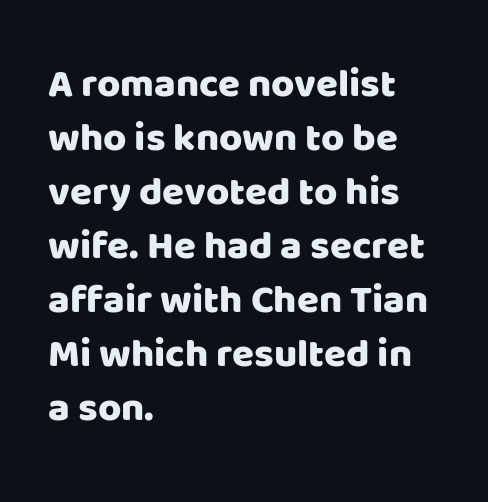
Q: Is the text italic (slanted)? A: No, it is upright.
Q: Is the typeface a serif or a sans-serif typeface? A: Sans-serif.
Q: Is the text underlined? A: No.
Q: How is the paragraph aligned? A: Left-aligned.
Q: Is the spacing between letters normal or unusually wide? A: Normal.
Q: Is the spacing between lines tight, normal or loose? A: Normal.
Q: Width (condensed, normal, or wide)? A: Normal.
Q: Stroke contrast? A: Low.
Q: x-height? A: Large.
Q: Monospaced? A: No.
